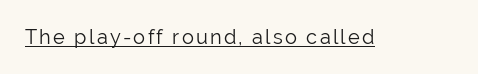
The face looks like a standard text weight, possibly lighter. Rendered with straight, roman letterforms. The rendered words wear a rule along their underside.
